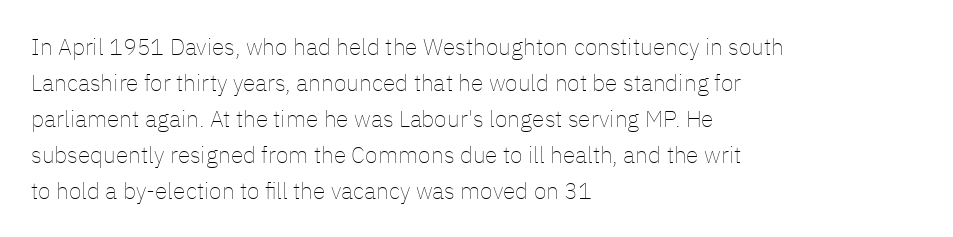
{"italic": "no", "bold": "no", "underline": "no", "align": "left", "line_spacing": "normal", "line_spacing_ratio": 1.56, "letter_spacing": "normal", "letter_spacing_em": 0.0, "glyph_px": 23}
